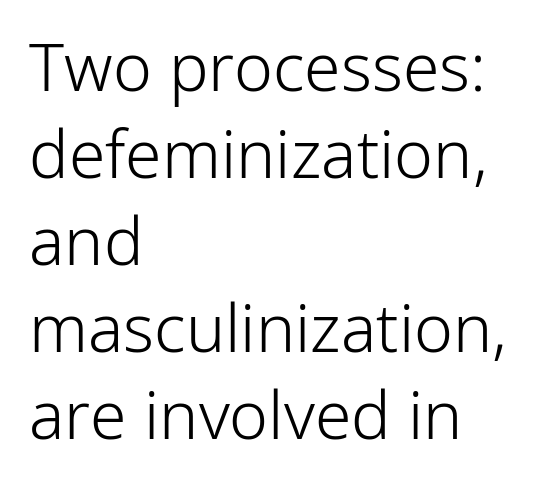
{"serif": "no", "italic": "no", "bold": "no", "weight": "light", "width": "normal", "stroke_contrast": "low", "x_height": "medium", "monospaced": "no", "underline": "no", "align": "left", "line_spacing": "normal", "line_spacing_ratio": 1.32, "letter_spacing": "normal", "letter_spacing_em": 0.0, "glyph_px": 66}
